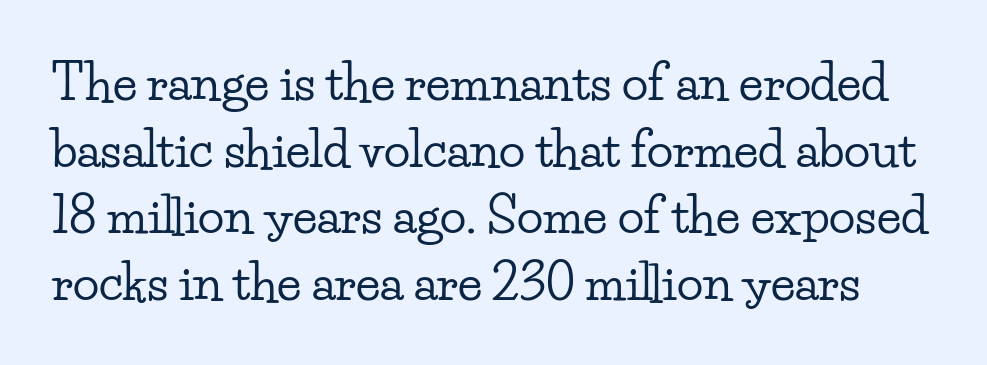
The image shows 49 px wide serif type, upright; set normal line spacing (1.36x), normal letter spacing, not underlined; low stroke contrast and a small x-height.
